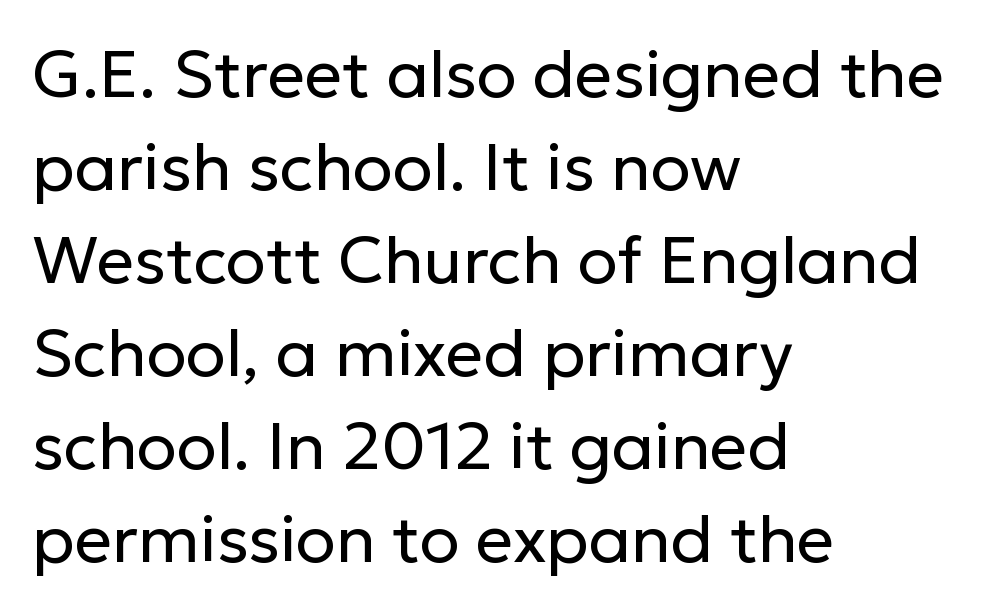
{"serif": "no", "italic": "no", "bold": "no", "weight": "regular", "width": "normal", "stroke_contrast": "low", "x_height": "medium", "monospaced": "no", "underline": "no", "align": "left", "line_spacing": "normal", "line_spacing_ratio": 1.41, "letter_spacing": "normal", "letter_spacing_em": 0.0, "glyph_px": 66}
